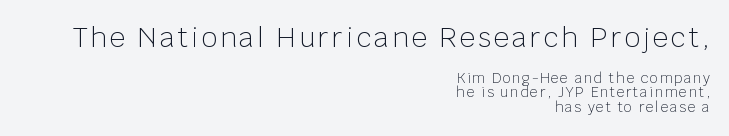
The image shows 27 px text type, upright; set right-aligned, tight line spacing (1.02x), not underlined; the first (top) block is 1.93x larger.
